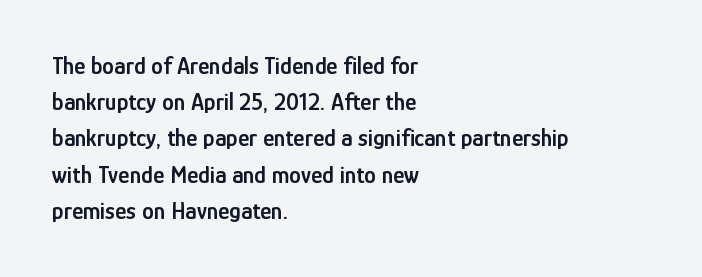
The image shows 24 px text type, upright; set left-aligned, normal line spacing (1.51x), normal letter spacing, not underlined.
